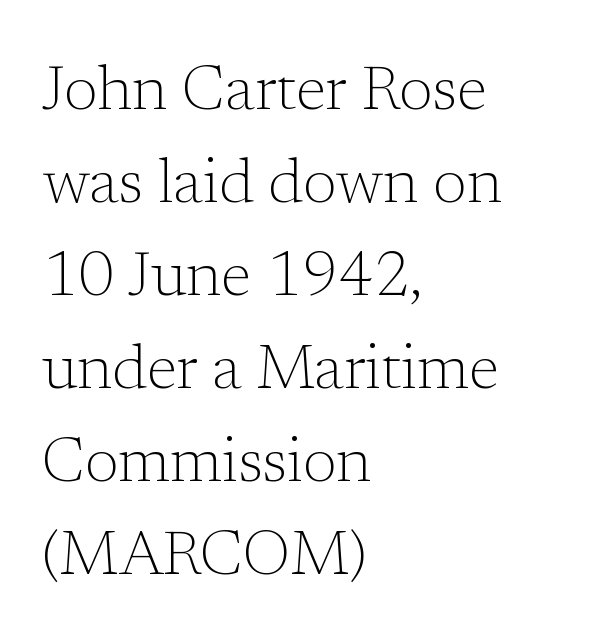
{"serif": "yes", "italic": "no", "bold": "no", "weight": "light", "width": "normal", "stroke_contrast": "low", "x_height": "medium", "monospaced": "no", "underline": "no", "align": "left", "line_spacing": "normal", "line_spacing_ratio": 1.5, "letter_spacing": "normal", "letter_spacing_em": 0.0, "glyph_px": 62}
